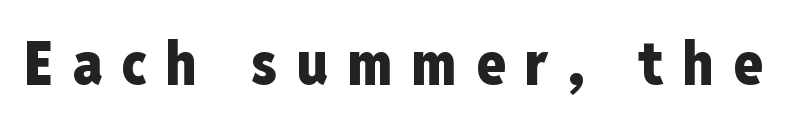
Q: Is the text bold? A: Yes.
Q: Is the text italic (slanted)? A: No, it is upright.
Q: Is the typeface a serif or a sans-serif typeface? A: Sans-serif.
Q: Is the text underlined? A: No.
Q: Is the spacing between letters normal or unusually wide? A: Unusually wide.
Q: Width (condensed, normal, or wide)? A: Condensed.
Q: Stroke contrast? A: Low.
Q: x-height? A: Medium.
Q: Monospaced? A: No.
